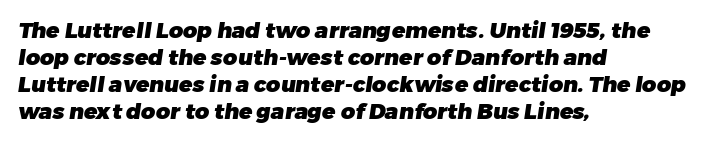
The image shows 22 px bold type; set left-aligned, line spacing 1.22x, normal letter spacing, not underlined.
